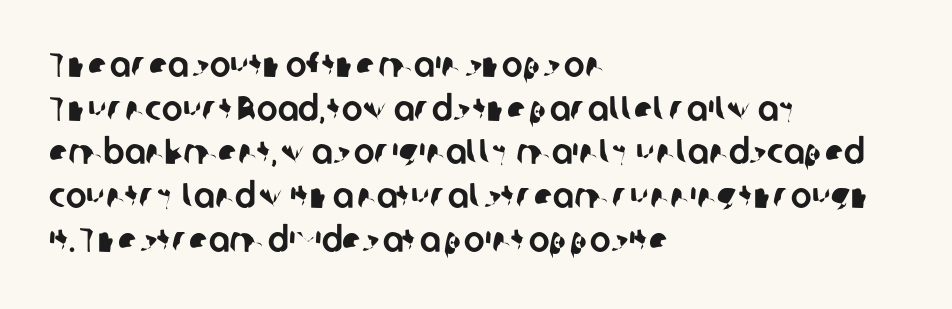
Q: Is the typeface a serif or a sans-serif typeface? A: Sans-serif.
Q: Is the text underlined? A: No.
Q: How is the paragraph aligned? A: Left-aligned.
Q: Is the spacing between letters normal or unusually wide? A: Normal.
Q: Is the spacing between lines tight, normal or loose? A: Normal.
Q: Width (condensed, normal, or wide)? A: Normal.
Q: Stroke contrast? A: Low.
Q: x-height? A: Medium.
Q: Monospaced? A: No.
